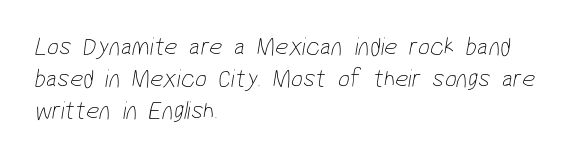
The weight tops out at a normal text grade. Casual observation: everything's shoved over to the left. The line texture is even and compact thanks to regular tracking. The zone under the glyphs is completely vacant.
